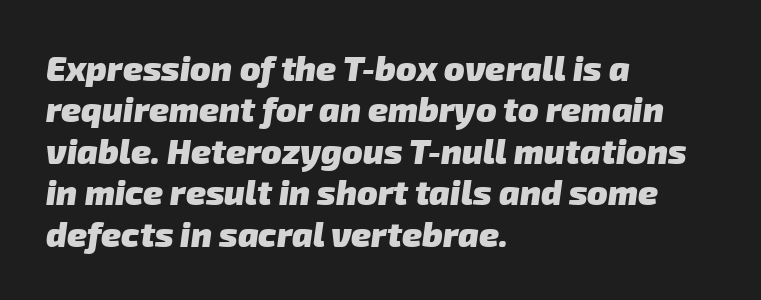
{"serif": "no", "bold": "yes", "weight": "heavy", "width": "normal", "stroke_contrast": "low", "x_height": "medium", "monospaced": "no", "underline": "no", "align": "left", "line_spacing_ratio": 1.22, "letter_spacing": "normal", "letter_spacing_em": 0.0, "glyph_px": 34}
